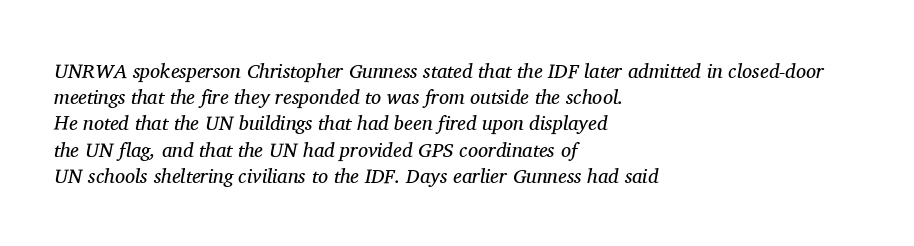
The setting favours the left margin, as ordinary paragraphs usually do. Evenly set lines give the paragraph a standard silhouette. Letters rest on an invisible, unmarked baseline. The strokes are not fattened; the text isn't bold. In terms of letterspacing, this is plain default setting. Observe the lean: these are italic letterforms.
